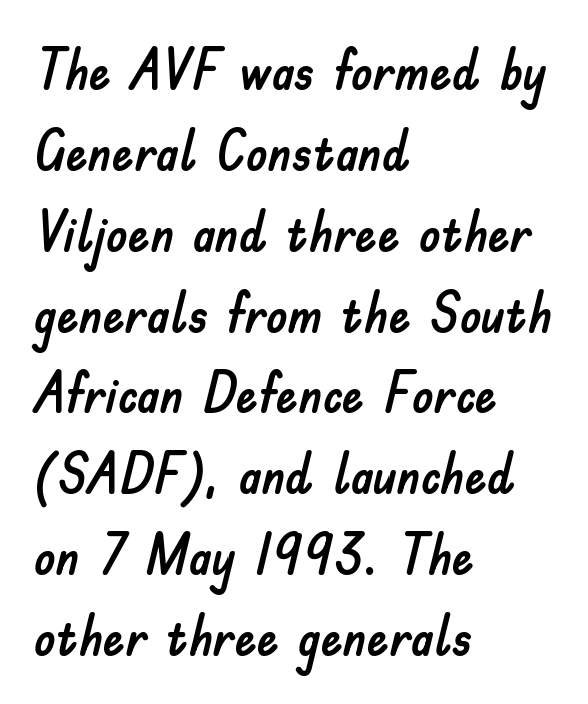
The lines in this sample share a left origin and differ only in where they stop. Does extra space separate the letters? No, they use regular spacing. A clean baseline with only descenders dipping below it. This block has exactly the height ordinary leading produces. Serifs: no, the terminals of the letterforms are clean.
